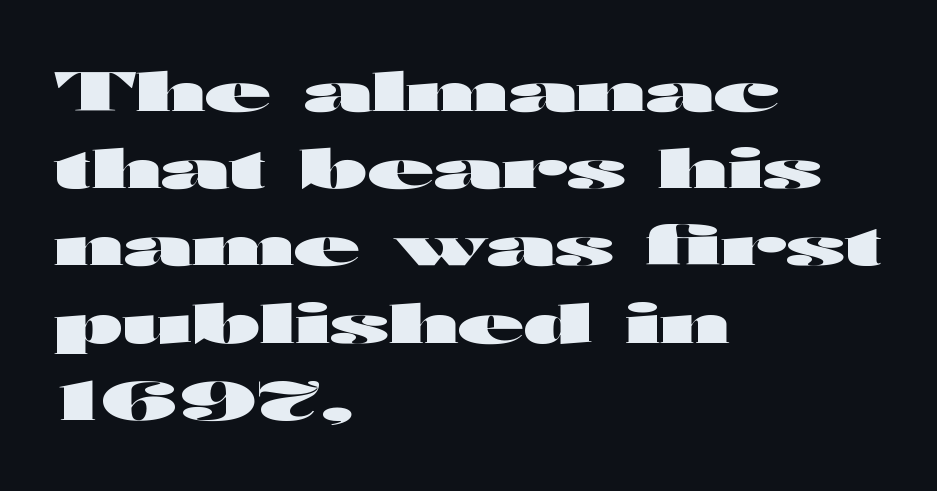
Q: Is the text bold? A: Yes.
Q: Is the text italic (slanted)? A: No, it is upright.
Q: Is the typeface a serif or a sans-serif typeface? A: Sans-serif.
Q: Is the text underlined? A: No.
Q: How is the paragraph aligned? A: Left-aligned.
Q: Is the spacing between letters normal or unusually wide? A: Normal.
Q: Is the spacing between lines tight, normal or loose? A: Normal.
Q: Width (condensed, normal, or wide)? A: Wide.
Q: Stroke contrast? A: High.
Q: x-height? A: Medium.
Q: Monospaced? A: No.
